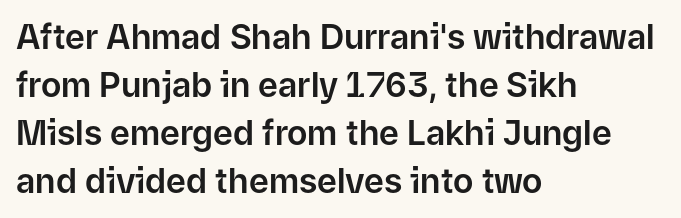
{"serif": "no", "italic": "no", "width": "normal", "stroke_contrast": "low", "x_height": "medium", "monospaced": "no", "underline": "no", "align": "left", "line_spacing": "normal", "line_spacing_ratio": 1.41, "letter_spacing": "normal", "letter_spacing_em": 0.0, "glyph_px": 34}
